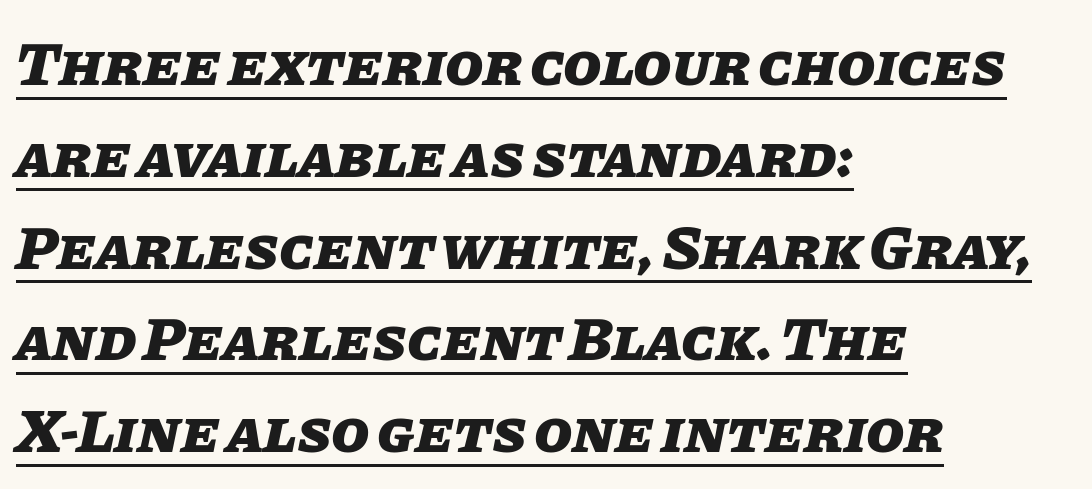
Leading matches the norm, producing a regular column. Short and long lines alike share a common starting point at left. The face used here is proportionally spaced, like ordinary book or web type. The lettering tilts uniformly, giving the passage an italic look.
